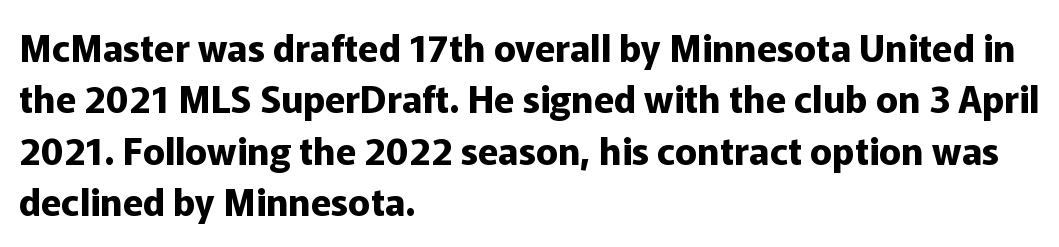
{"serif": "no", "italic": "no", "bold": "yes", "weight": "bold", "width": "normal", "stroke_contrast": "low", "x_height": "medium", "monospaced": "no", "underline": "no", "align": "left", "line_spacing": "normal", "line_spacing_ratio": 1.39, "letter_spacing": "normal", "letter_spacing_em": 0.0, "glyph_px": 37}
